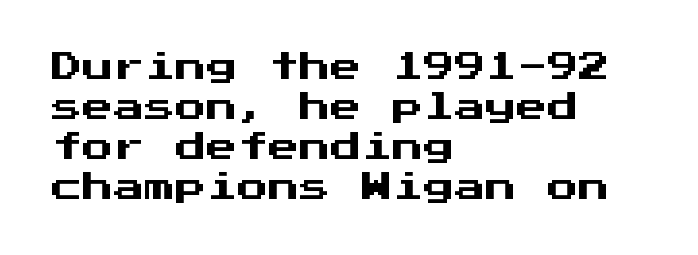
{"serif": "no", "italic": "no", "width": "normal", "stroke_contrast": "medium", "x_height": "medium", "monospaced": "yes", "underline": "no", "align": "left", "line_spacing": "normal", "line_spacing_ratio": 1.29, "letter_spacing": "normal", "letter_spacing_em": 0.0, "glyph_px": 31}
